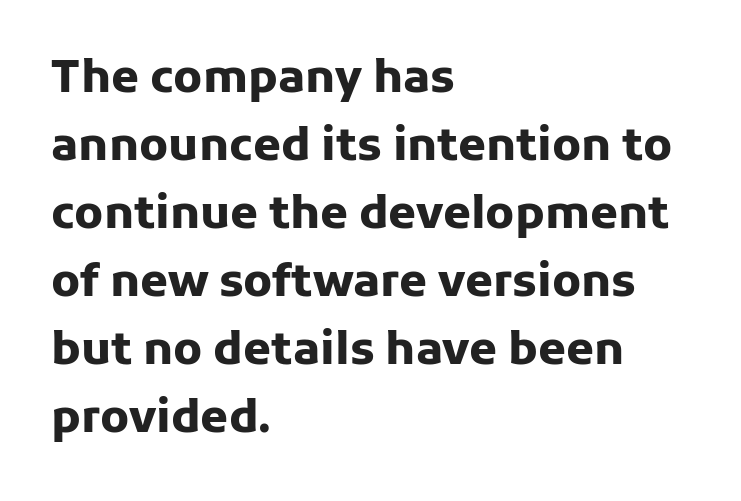
The image shows 45 px heavy sans-serif type, upright; set left-aligned, normal line spacing (1.51x), normal letter spacing, not underlined; low stroke contrast and a medium x-height.
